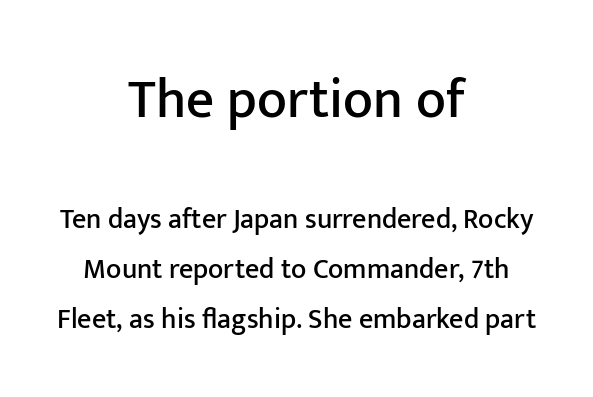
{"serif": "no", "italic": "no", "width": "normal", "stroke_contrast": "low", "x_height": "medium", "monospaced": "no", "underline": "no", "align": "center", "line_spacing_ratio": 1.78, "letter_spacing": "normal", "letter_spacing_em": 0.0, "larger_block": "first", "size_ratio": 1.96, "glyph_px": 55}
